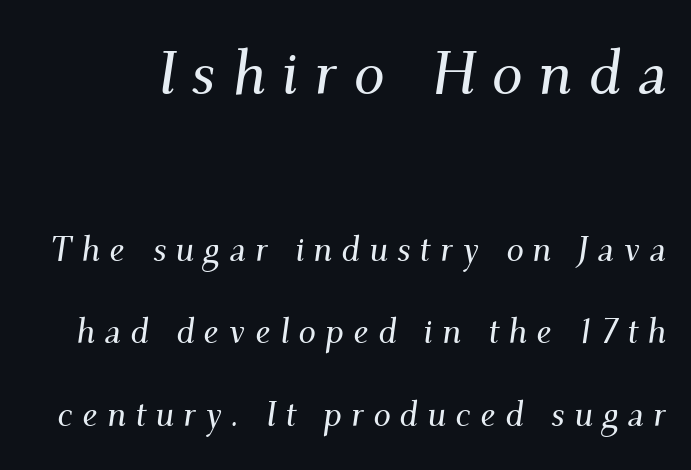
The image shows 62 px serif type, italic (leaning right); set loose line spacing (2.37x), unusually wide letter spacing (+0.26 em), not underlined; the first (top) block is 1.77x larger; medium stroke contrast and a small x-height.
